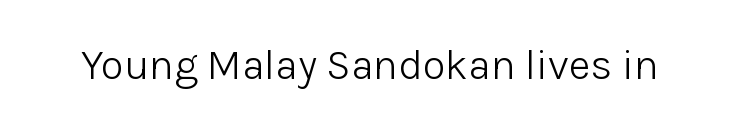
The image shows 42 px light sans-serif type, upright; set normal letter spacing, not underlined; low stroke contrast and a medium x-height.
